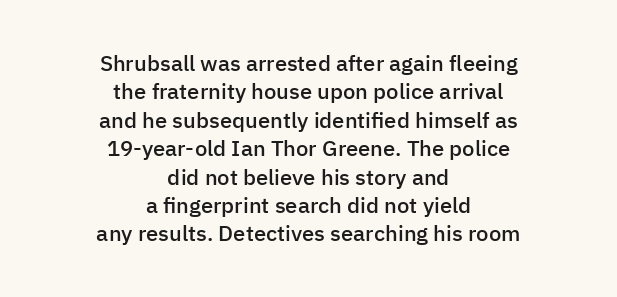
The image shows 22 px text type, upright; set centered, normal line spacing (1.29x), normal letter spacing, not underlined.
